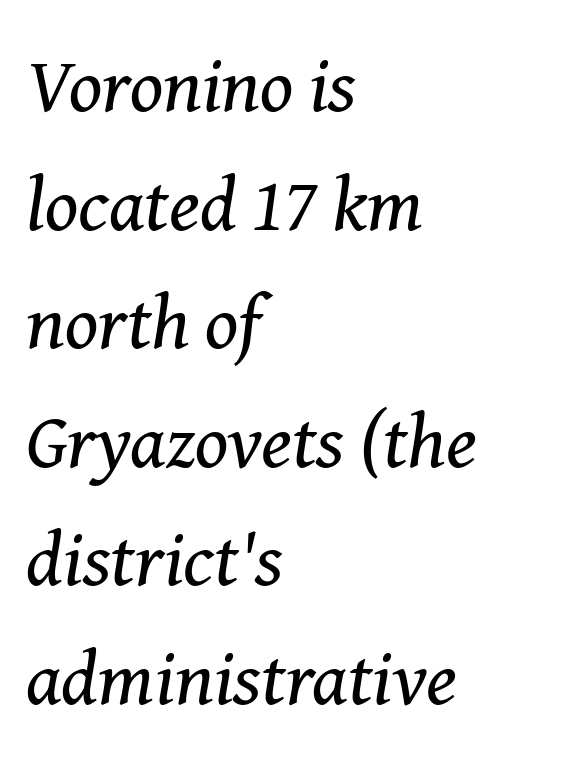
Summary of vertical rhythm: regular, with standard interline spacing. Each line starts at the same left margin while the right side varies. Each stroke keeps to a modest, everyday thickness or less. Looks like regular typesetting: each glyph gets only the width it needs.
